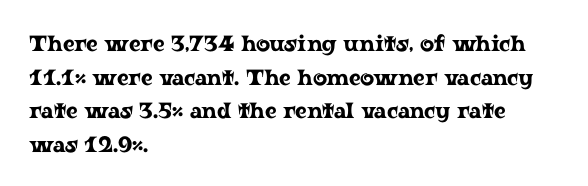
{"italic": "no", "underline": "no", "align": "left", "line_spacing": "normal", "line_spacing_ratio": 1.53, "letter_spacing": "normal", "letter_spacing_em": 0.0, "glyph_px": 22}
